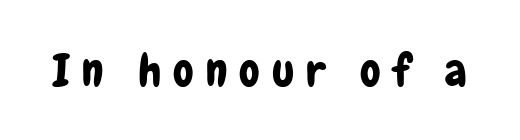
Type style note: lacks serifs. This sample has the flowing, uneven cadence of proportional lettering. Vertical strokes here are truly vertical. Someone cranked the tracking dial way up on this one. The passage shown is not underscored anywhere.
